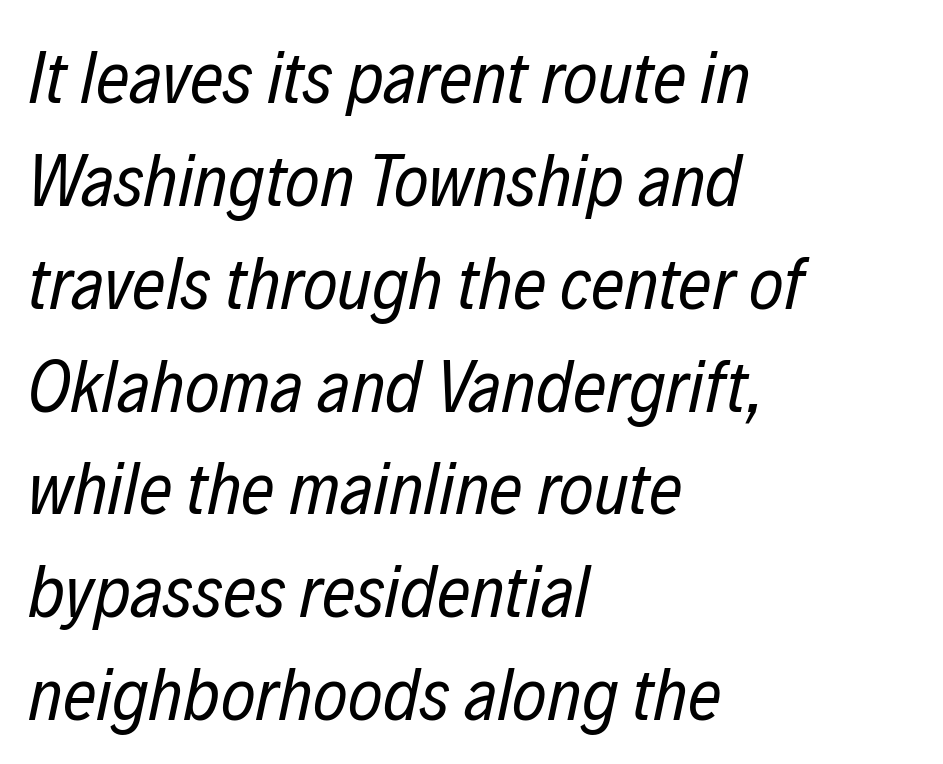
The image shows 74 px regular-weight, condensed type, italic (leaning right); set left-aligned, normal line spacing (1.39x), normal letter spacing, not underlined; low stroke contrast and a medium x-height.
